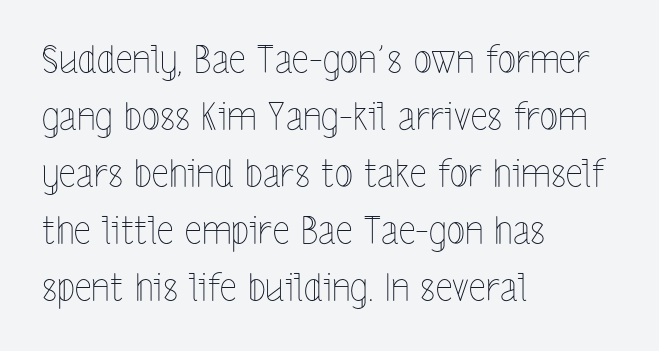
Q: Is the text bold? A: No.
Q: Is the text italic (slanted)? A: No, it is upright.
Q: Is the text underlined? A: No.
Q: How is the paragraph aligned? A: Left-aligned.
Q: Is the spacing between letters normal or unusually wide? A: Normal.
Q: Is the spacing between lines tight, normal or loose? A: Normal.
Q: Width (condensed, normal, or wide)? A: Condensed.
Q: x-height? A: Medium.
Q: Monospaced? A: No.
